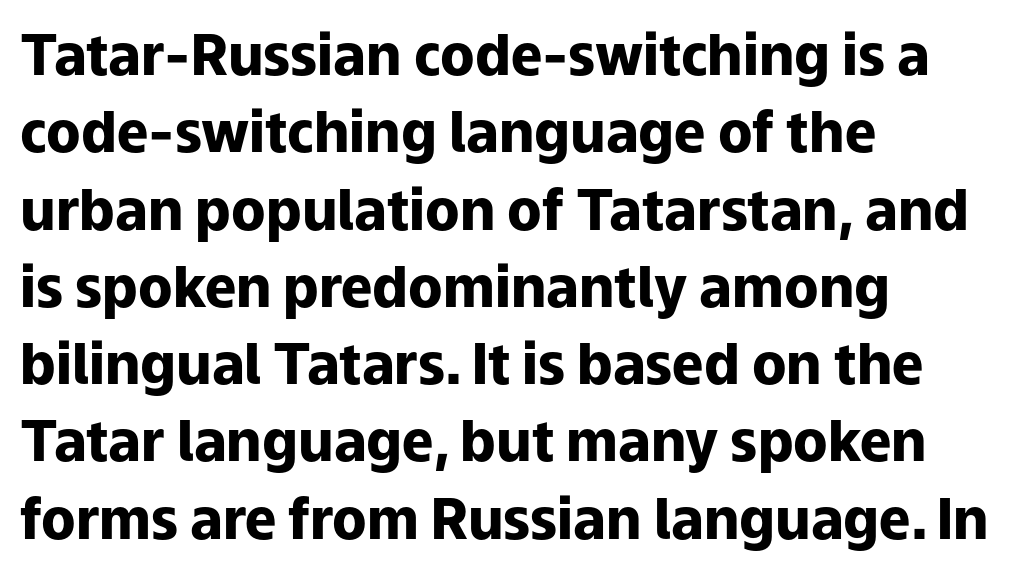
{"serif": "no", "italic": "no", "bold": "yes", "weight": "heavy", "width": "normal", "stroke_contrast": "low", "x_height": "medium", "monospaced": "no", "underline": "no", "align": "left", "line_spacing": "normal", "line_spacing_ratio": 1.38, "letter_spacing": "normal", "letter_spacing_em": 0.0, "glyph_px": 56}
